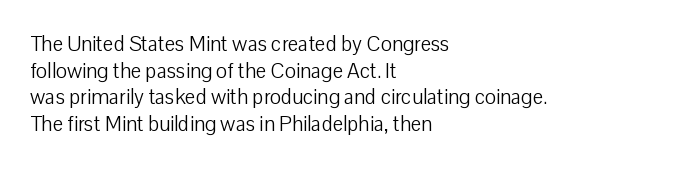
Q: Is the text bold? A: No.
Q: Is the text italic (slanted)? A: No, it is upright.
Q: Is the text underlined? A: No.
Q: How is the paragraph aligned? A: Left-aligned.
Q: Is the spacing between letters normal or unusually wide? A: Normal.
Q: Is the spacing between lines tight, normal or loose? A: Normal.
